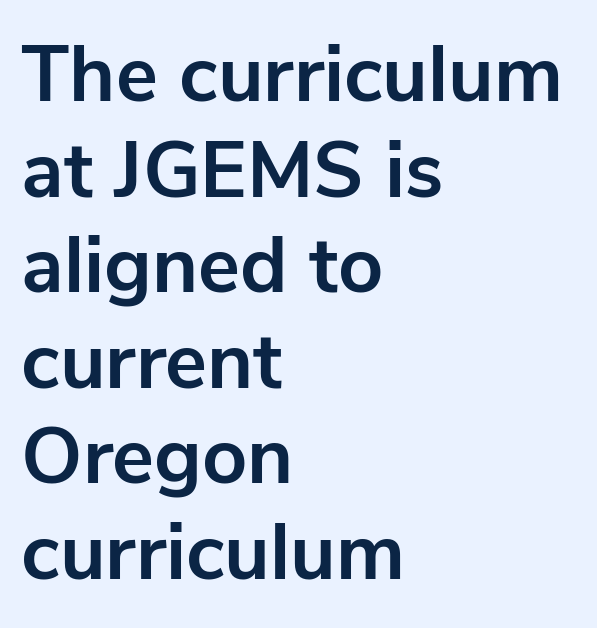
Q: Is the text bold? A: Yes.
Q: Is the text italic (slanted)? A: No, it is upright.
Q: Is the typeface a serif or a sans-serif typeface? A: Sans-serif.
Q: Is the text underlined? A: No.
Q: How is the paragraph aligned? A: Left-aligned.
Q: Is the spacing between letters normal or unusually wide? A: Normal.
Q: Width (condensed, normal, or wide)? A: Normal.
Q: Stroke contrast? A: Low.
Q: x-height? A: Medium.
Q: Monospaced? A: No.
